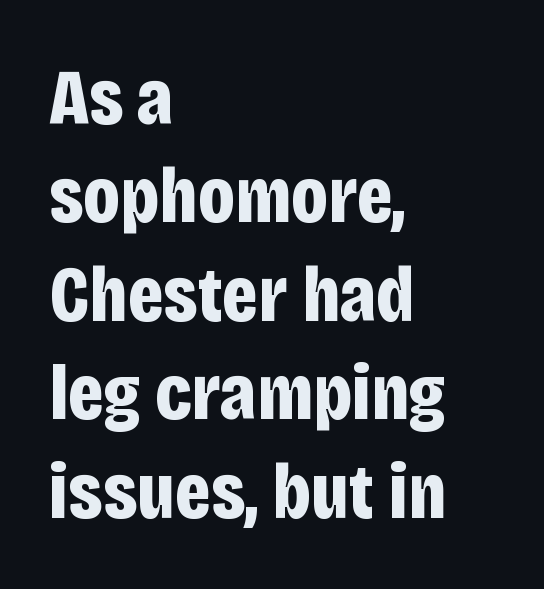
The image shows 80 px bold, condensed sans-serif type, upright; set left-aligned, line spacing 1.23x, normal letter spacing, not underlined; low stroke contrast and a large x-height.
